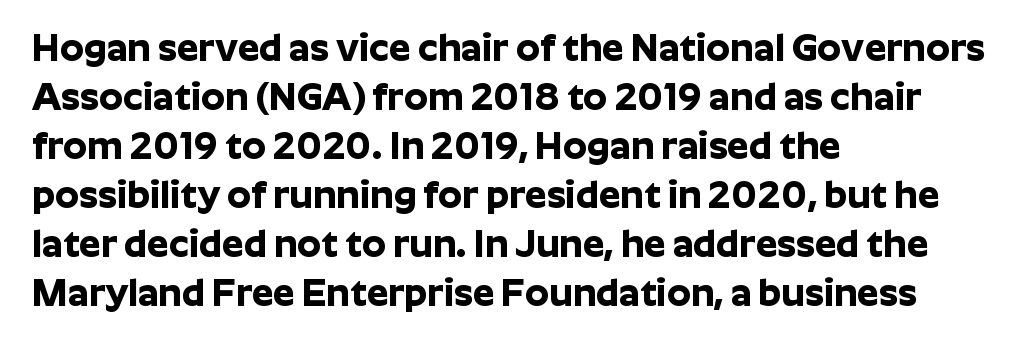
Q: Is the text bold? A: Yes.
Q: Is the text italic (slanted)? A: No, it is upright.
Q: Is the typeface a serif or a sans-serif typeface? A: Sans-serif.
Q: Is the text underlined? A: No.
Q: How is the paragraph aligned? A: Left-aligned.
Q: Is the spacing between letters normal or unusually wide? A: Normal.
Q: Is the spacing between lines tight, normal or loose? A: Normal.
Q: Width (condensed, normal, or wide)? A: Normal.
Q: Stroke contrast? A: Low.
Q: x-height? A: Medium.
Q: Monospaced? A: No.
